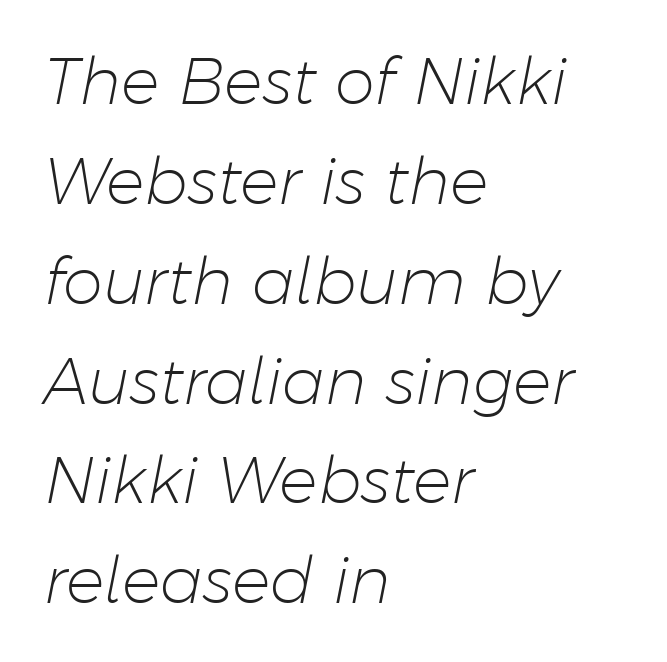
Q: Is the text bold? A: No.
Q: Is the text italic (slanted)? A: Yes, it leans right by about 11 degrees.
Q: Is the text underlined? A: No.
Q: How is the paragraph aligned? A: Left-aligned.
Q: Is the spacing between letters normal or unusually wide? A: Normal.
Q: Is the spacing between lines tight, normal or loose? A: Normal.
Q: Width (condensed, normal, or wide)? A: Normal.
Q: Stroke contrast? A: Low.
Q: x-height? A: Medium.
Q: Monospaced? A: No.
